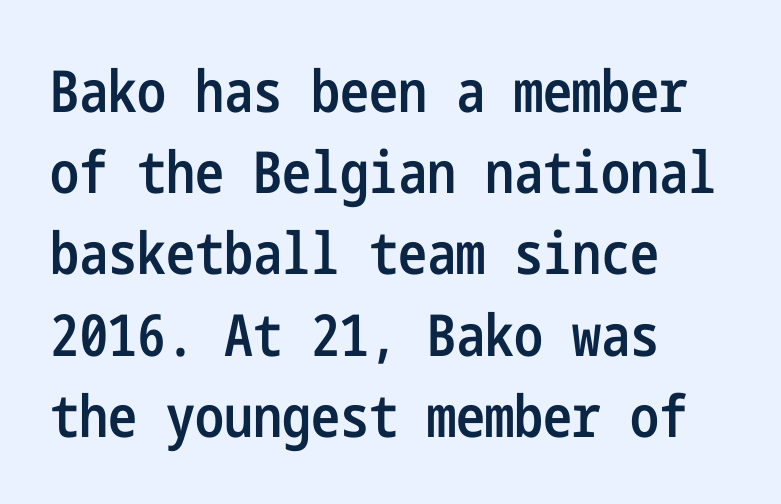
The rendering uses a semibold face; strokes are thickened but not to full bold. Bare-footed words on every line. The letters stand upright; this is a roman face. In terms of letterform style, serifs are entirely absent. Alignment: flush left. Caption: standard tracking, unaltered.
